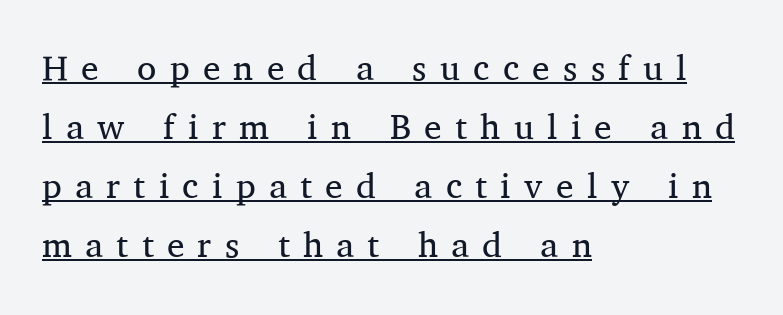
Q: Is the text bold? A: No.
Q: Is the text italic (slanted)? A: No, it is upright.
Q: Is the typeface a serif or a sans-serif typeface? A: Serif.
Q: Is the text underlined? A: Yes.
Q: How is the paragraph aligned? A: Left-aligned.
Q: Is the spacing between letters normal or unusually wide? A: Unusually wide.
Q: Is the spacing between lines tight, normal or loose? A: Normal.
Q: Width (condensed, normal, or wide)? A: Normal.
Q: Stroke contrast? A: Medium.
Q: x-height? A: Medium.
Q: Monospaced? A: No.
